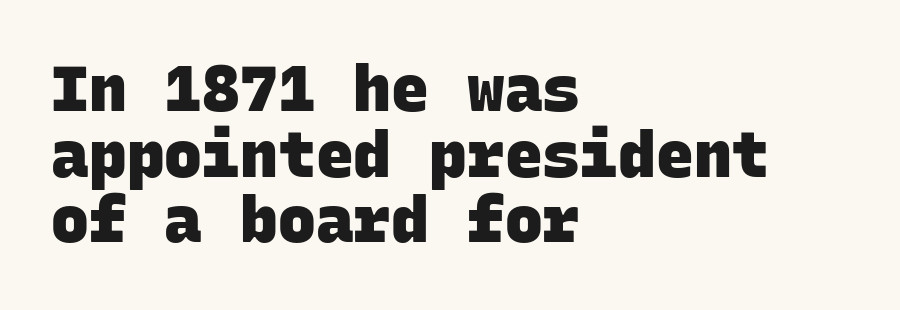
Strokes here are thick enough to call this a true bold. Is this a fixed-width face? Yes — each glyph sits in an identical cell. The passage shown has conventional tracking throughout. Serifs: no, the terminals of the letterforms are clean.
